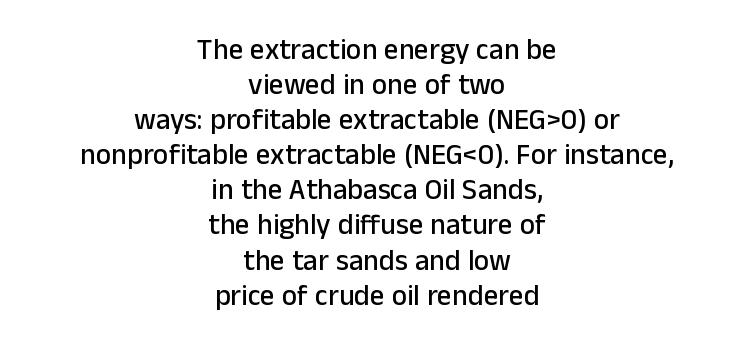
Q: Is the text italic (slanted)? A: No, it is upright.
Q: Is the typeface a serif or a sans-serif typeface? A: Sans-serif.
Q: Is the text underlined? A: No.
Q: How is the paragraph aligned? A: Centered.
Q: Is the spacing between letters normal or unusually wide? A: Normal.
Q: Width (condensed, normal, or wide)? A: Normal.
Q: Stroke contrast? A: Low.
Q: x-height? A: Medium.
Q: Monospaced? A: No.
